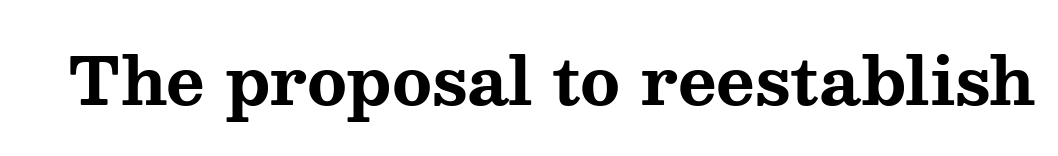
{"serif": "yes", "italic": "no", "bold": "yes", "weight": "bold", "width": "wide", "stroke_contrast": "medium", "x_height": "medium", "monospaced": "no", "underline": "no", "letter_spacing": "normal", "letter_spacing_em": 0.0, "glyph_px": 66}
